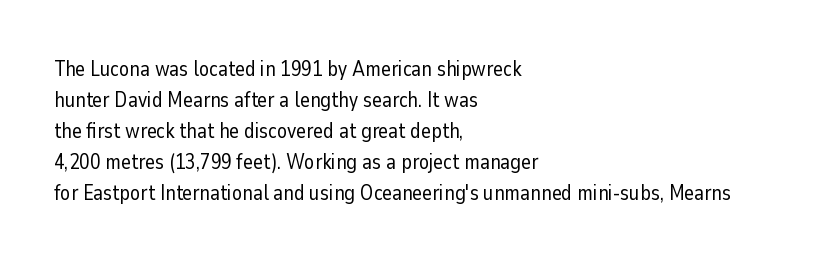
{"italic": "no", "bold": "no", "underline": "no", "align": "left", "line_spacing": "normal", "line_spacing_ratio": 1.48, "letter_spacing": "normal", "letter_spacing_em": 0.0, "glyph_px": 21}
